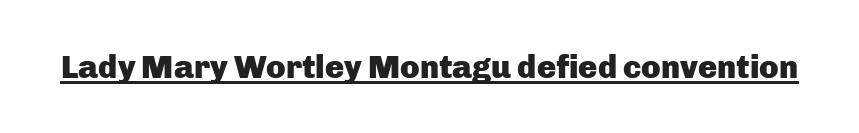
Character widths vary here, with narrow letters taking less room than wide ones. Serif or sans? Sans — the stroke terminals are bare. Each word holds together tightly as a unit, with standard inter-letter gaps. The sample has been set heavy, in full bold. Is there an underline? Yes — a line sits under the letters.
